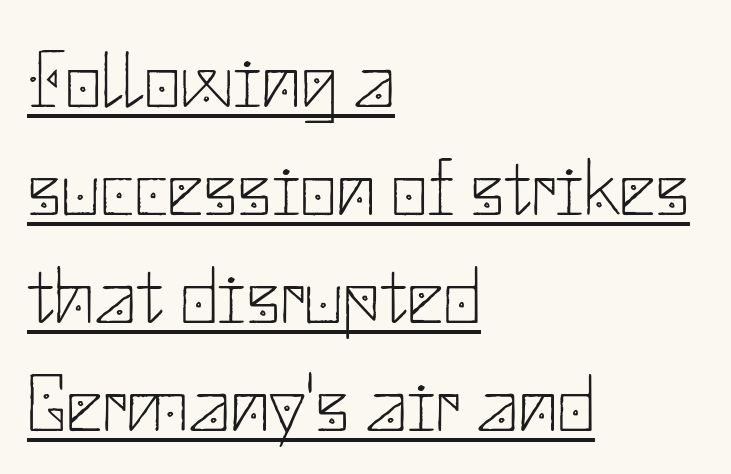
Compared with typical paragraphs, the rows here are spaced about the same. Is this a sans? Yes — the strokes have no serifs. Notice how the passage keeps a crisp vertical edge on the left only. The face used here appears with an underline applied. No letter is thick-stroked: the sample isn't bold.
